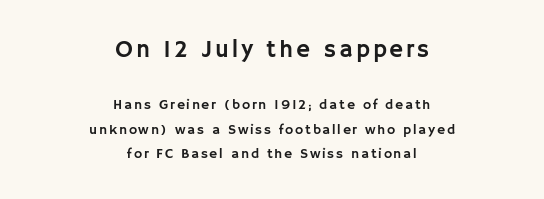
The image shows 24 px text type, upright; set centered, line spacing 1.75x, not underlined; the first (top) block is 1.71x larger.
